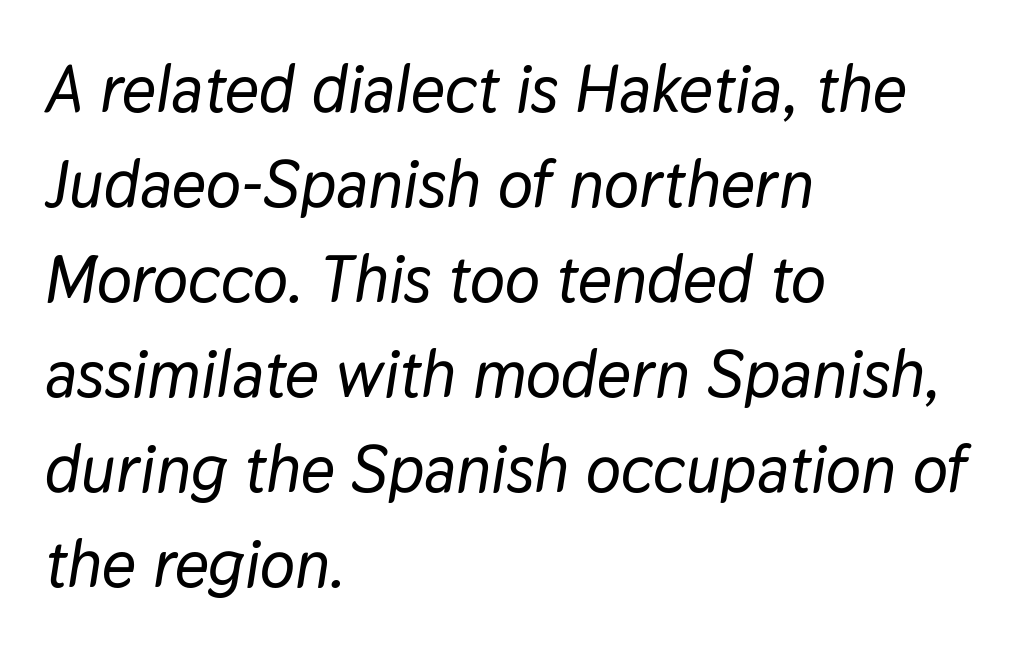
{"italic": "yes", "lean": "right", "slant_degrees": 9, "width": "normal", "stroke_contrast": "low", "x_height": "medium", "monospaced": "no", "underline": "no", "align": "left", "line_spacing": "normal", "line_spacing_ratio": 1.44, "letter_spacing": "normal", "letter_spacing_em": 0.0, "glyph_px": 66}
